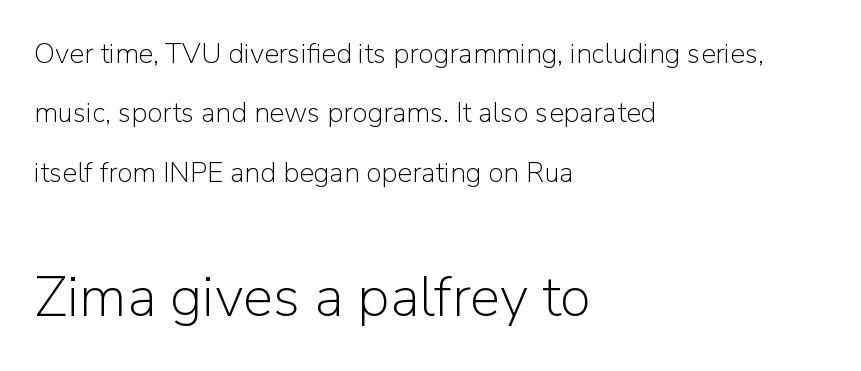
Q: Is the text bold? A: No.
Q: Is the text italic (slanted)? A: No, it is upright.
Q: Is the typeface a serif or a sans-serif typeface? A: Sans-serif.
Q: Is the text underlined? A: No.
Q: How is the paragraph aligned? A: Left-aligned.
Q: Is the spacing between letters normal or unusually wide? A: Normal.
Q: Is the spacing between lines tight, normal or loose? A: Loose.
Q: Which block of text is set in a larger size, the first (top) or the second (bottom)? A: The second (bottom) one.
Q: Width (condensed, normal, or wide)? A: Normal.
Q: Stroke contrast? A: Low.
Q: x-height? A: Medium.
Q: Monospaced? A: No.
